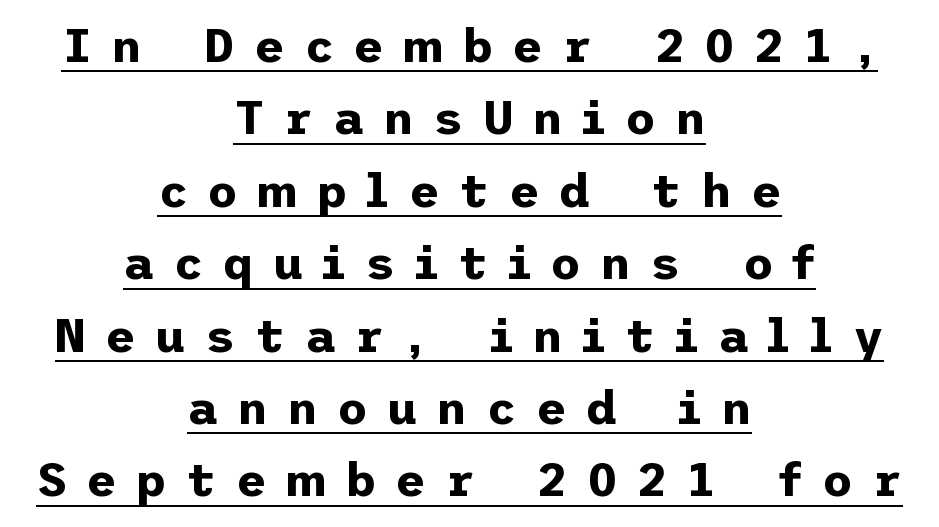
Q: Is the text bold? A: Yes.
Q: Is the text italic (slanted)? A: No, it is upright.
Q: Is the typeface a serif or a sans-serif typeface? A: Sans-serif.
Q: Is the text underlined? A: Yes.
Q: How is the paragraph aligned? A: Centered.
Q: Is the spacing between letters normal or unusually wide? A: Unusually wide.
Q: Is the spacing between lines tight, normal or loose? A: Normal.
Q: Width (condensed, normal, or wide)? A: Normal.
Q: Stroke contrast? A: Low.
Q: x-height? A: Medium.
